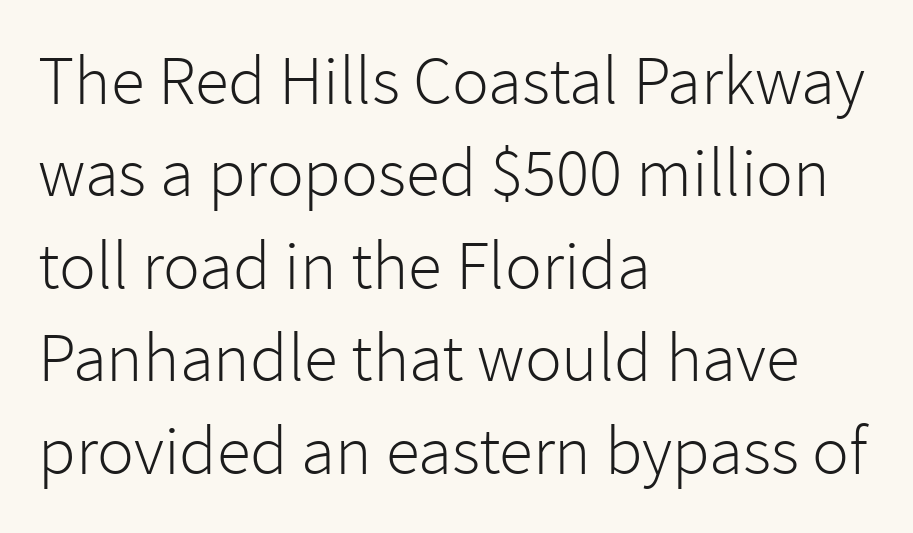
The face used here is proportionally spaced, like ordinary book or web type. Observe the ordinary spacing: letters are neighbours, not strangers. The space between consecutive lines is moderate. Heaviness? Minimal to ordinary, like unemphasized prose. Posture: straight, roman, zero tilt.
